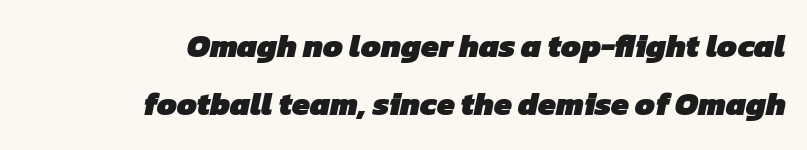
Q: Is the text bold? A: Yes.
Q: Is the typeface a serif or a sans-serif typeface? A: Sans-serif.
Q: Is the text underlined? A: No.
Q: How is the paragraph aligned? A: Right-aligned.
Q: Is the spacing between letters normal or unusually wide? A: Normal.
Q: Width (condensed, normal, or wide)? A: Normal.
Q: Stroke contrast? A: Low.
Q: x-height? A: Medium.
Q: Monospaced? A: No.
